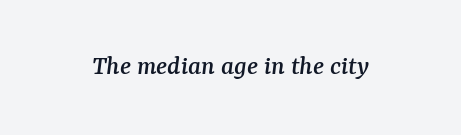
Lines of text with bare space underneath. Character widths vary here, with narrow letters taking less room than wide ones. Serif or sans? Serif — the stroke terminals have little feet. How are the letters spaced? Ordinarily, with no added tracking. This is oblique type, the kind used for emphasis or titles.
